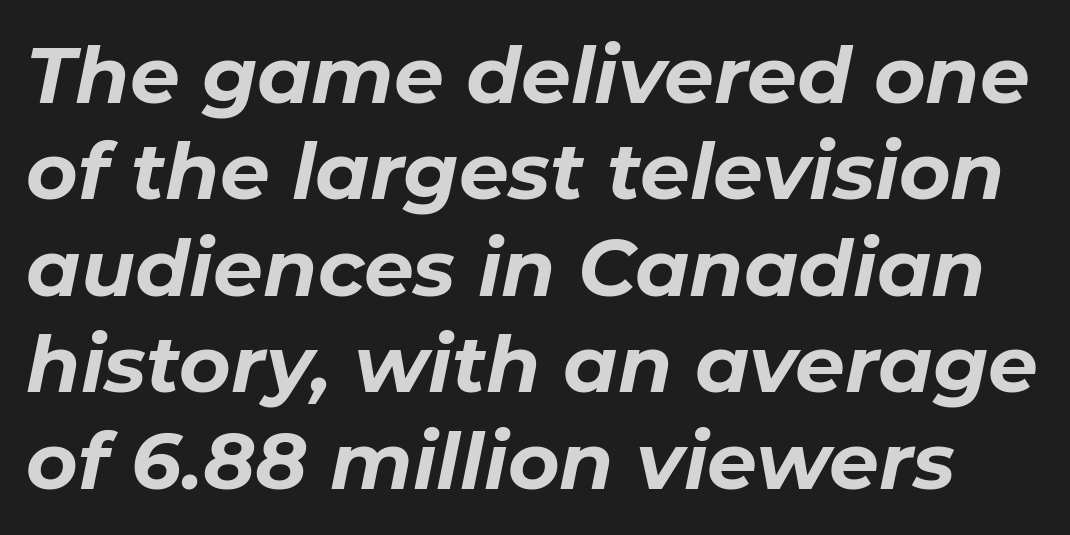
The image shows 79 px bold type, italic (leaning right); set line spacing 1.22x, normal letter spacing, not underlined; low stroke contrast and a medium x-height.
